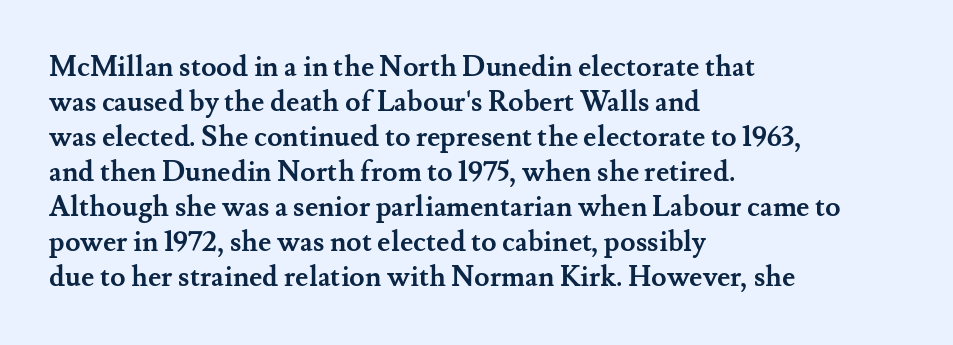
{"serif": "yes", "italic": "no", "bold": "yes", "weight": "semibold", "width": "normal", "stroke_contrast": "medium", "x_height": "small", "monospaced": "no", "underline": "no", "align": "left", "line_spacing": "normal", "line_spacing_ratio": 1.25, "letter_spacing": "normal", "letter_spacing_em": 0.0, "glyph_px": 28}
